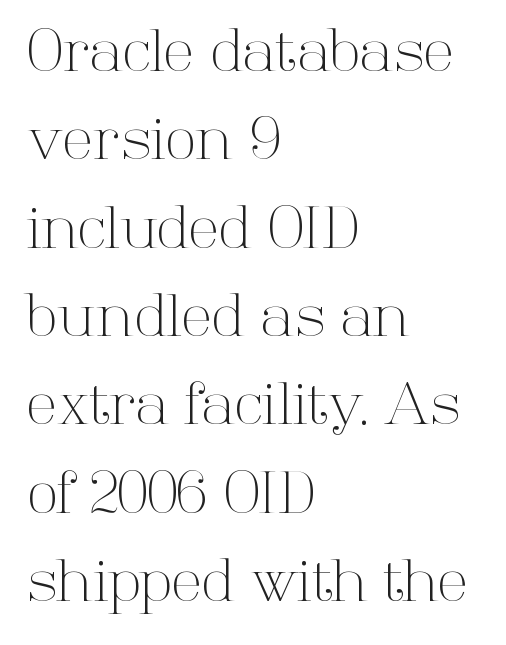
Q: Is the text bold? A: No.
Q: Is the text italic (slanted)? A: No, it is upright.
Q: Is the typeface a serif or a sans-serif typeface? A: Serif.
Q: Is the text underlined? A: No.
Q: How is the paragraph aligned? A: Left-aligned.
Q: Is the spacing between letters normal or unusually wide? A: Normal.
Q: Is the spacing between lines tight, normal or loose? A: Normal.
Q: Width (condensed, normal, or wide)? A: Normal.
Q: Stroke contrast? A: High.
Q: x-height? A: Medium.
Q: Monospaced? A: No.
